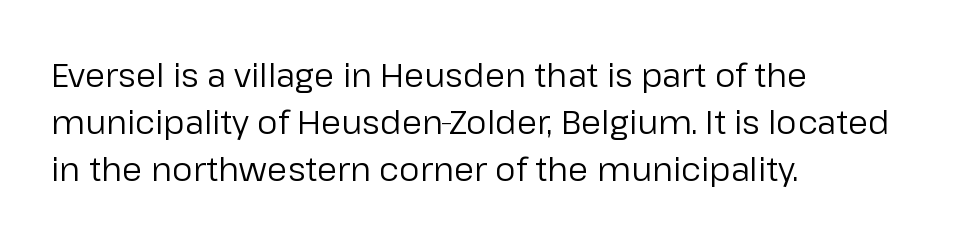
Q: Is the text bold? A: No.
Q: Is the text italic (slanted)? A: No, it is upright.
Q: Is the typeface a serif or a sans-serif typeface? A: Sans-serif.
Q: Is the text underlined? A: No.
Q: How is the paragraph aligned? A: Left-aligned.
Q: Is the spacing between letters normal or unusually wide? A: Normal.
Q: Is the spacing between lines tight, normal or loose? A: Normal.
Q: Width (condensed, normal, or wide)? A: Normal.
Q: Stroke contrast? A: Low.
Q: x-height? A: Medium.
Q: Monospaced? A: No.
